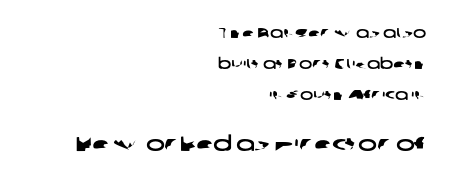
{"underline": "no", "align": "right", "line_spacing": "loose", "line_spacing_ratio": 2.2, "letter_spacing": "normal", "letter_spacing_em": 0.0, "larger_block": "second", "size_ratio": 1.43, "glyph_px": 20}
